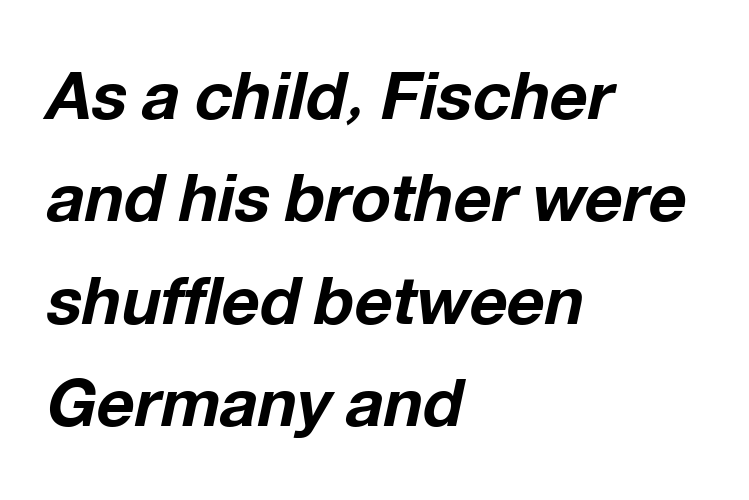
Q: Is the text bold? A: Yes.
Q: Is the text italic (slanted)? A: Yes, it leans right by about 12 degrees.
Q: Is the text underlined? A: No.
Q: How is the paragraph aligned? A: Left-aligned.
Q: Is the spacing between letters normal or unusually wide? A: Normal.
Q: Is the spacing between lines tight, normal or loose? A: Normal.
Q: Width (condensed, normal, or wide)? A: Normal.
Q: Stroke contrast? A: Low.
Q: x-height? A: Medium.
Q: Monospaced? A: No.
